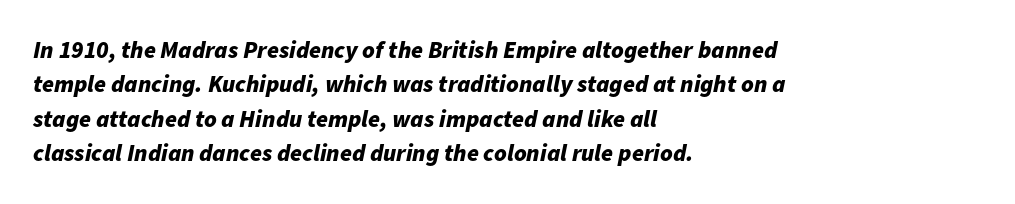
Q: Is the text bold? A: Yes.
Q: Is the text italic (slanted)? A: Yes, it leans right by about 11 degrees.
Q: Is the text underlined? A: No.
Q: How is the paragraph aligned? A: Left-aligned.
Q: Is the spacing between letters normal or unusually wide? A: Normal.
Q: Is the spacing between lines tight, normal or loose? A: Normal.
